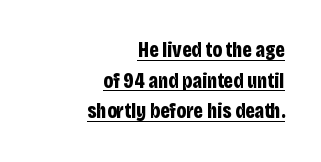
{"italic": "no", "bold": "yes", "underline": "yes", "align": "right", "line_spacing": "normal", "line_spacing_ratio": 1.46, "letter_spacing": "normal", "letter_spacing_em": 0.0, "glyph_px": 21}
